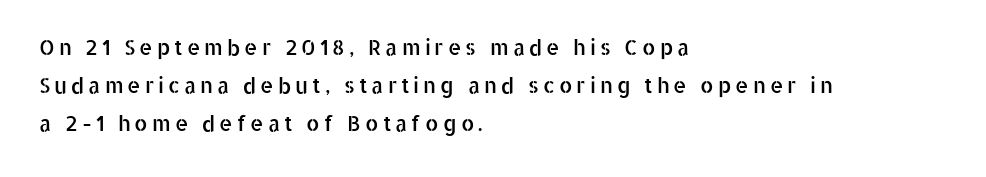
The image shows 21 px text type, upright; set left-aligned, line spacing 1.81x, not underlined.
